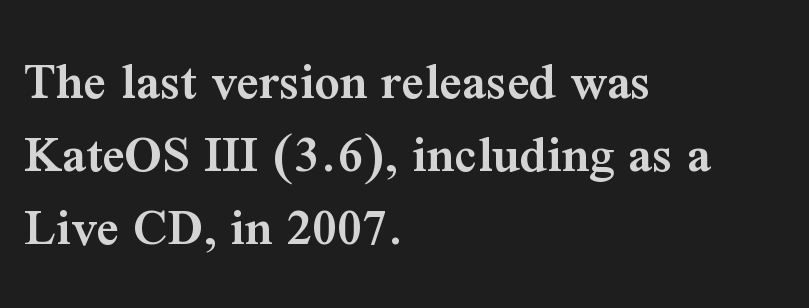
{"serif": "yes", "italic": "no", "bold": "semi", "weight": "semibold", "width": "normal", "stroke_contrast": "medium", "x_height": "medium", "monospaced": "no", "underline": "no", "align": "left", "line_spacing": "normal", "line_spacing_ratio": 1.33, "letter_spacing": "normal", "letter_spacing_em": 0.0, "glyph_px": 55}
